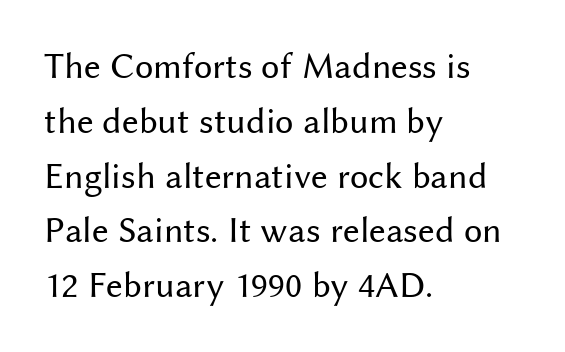
The image shows 37 px regular-weight sans-serif type, upright; set left-aligned, normal line spacing (1.48x), normal letter spacing, not underlined; medium stroke contrast and a medium x-height.
